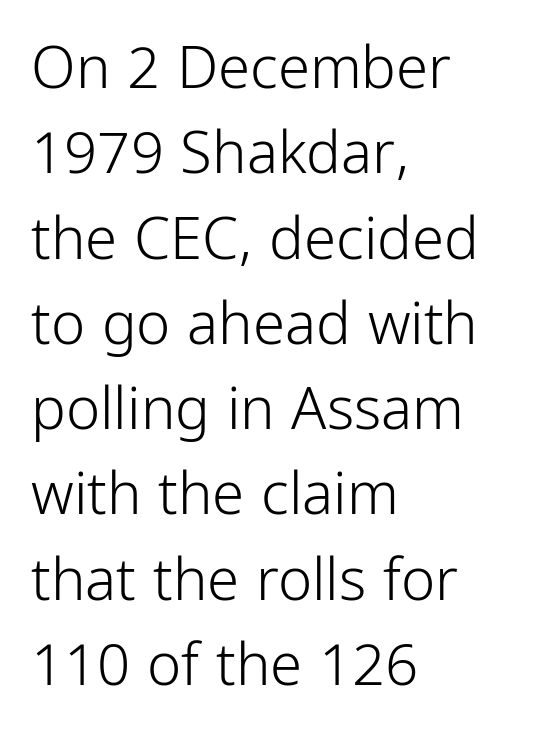
Q: Is the text bold? A: No.
Q: Is the text italic (slanted)? A: No, it is upright.
Q: Is the typeface a serif or a sans-serif typeface? A: Sans-serif.
Q: Is the text underlined? A: No.
Q: How is the paragraph aligned? A: Left-aligned.
Q: Is the spacing between letters normal or unusually wide? A: Normal.
Q: Is the spacing between lines tight, normal or loose? A: Normal.
Q: Width (condensed, normal, or wide)? A: Condensed.
Q: Stroke contrast? A: Low.
Q: x-height? A: Medium.
Q: Monospaced? A: No.
